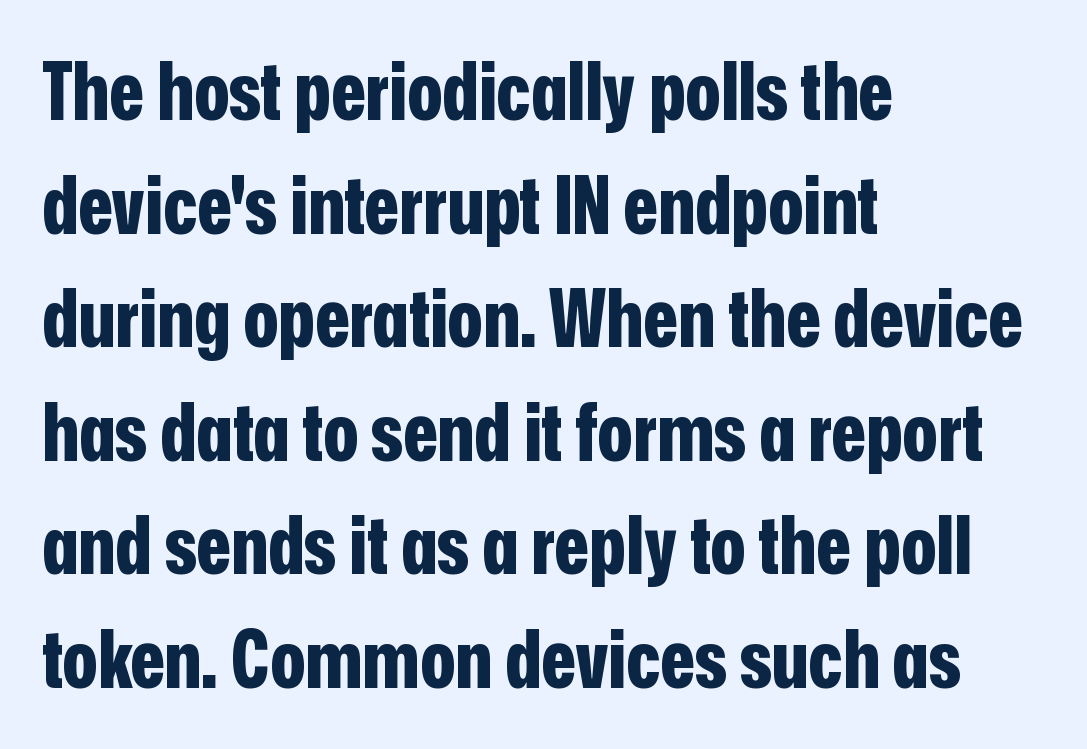
The designer left line spacing at the default. Casual observation: everything's shoved over to the left. These words are printed bold, with thick strokes throughout. Honestly, there is no underline to notice here at all.
